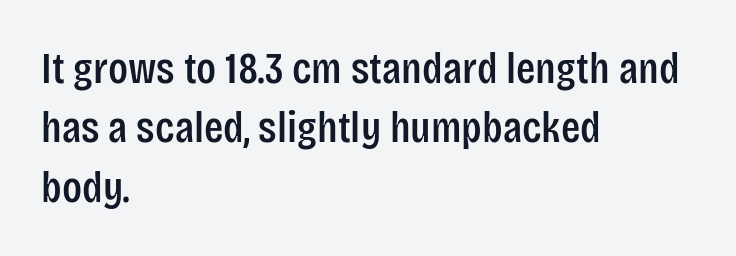
Vertical spacing — default. Clear beneath every line of the passage. The letters sit at their default tracking, neither squeezed nor spread. The compositor pushed each line to the left boundary. A roman cut, with each character standing at attention. You could not count columns in this text — the font is proportionally spaced.
